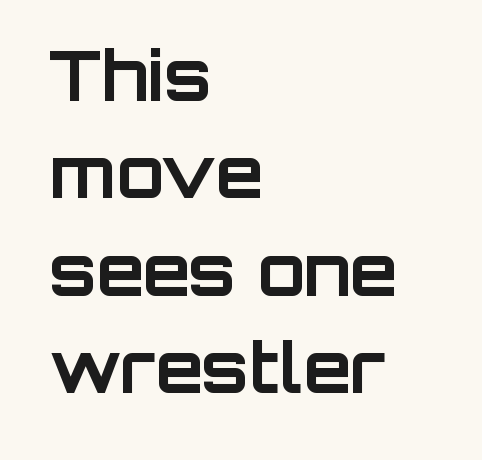
The image shows 69 px bold sans-serif type, upright; set left-aligned, normal line spacing (1.41x), normal letter spacing, not underlined; low stroke contrast and a large x-height.
